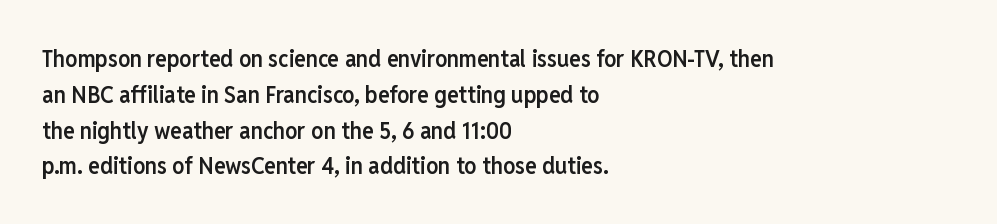
The image shows 24 px text type, upright; set left-aligned, normal line spacing (1.49x), normal letter spacing, not underlined.
